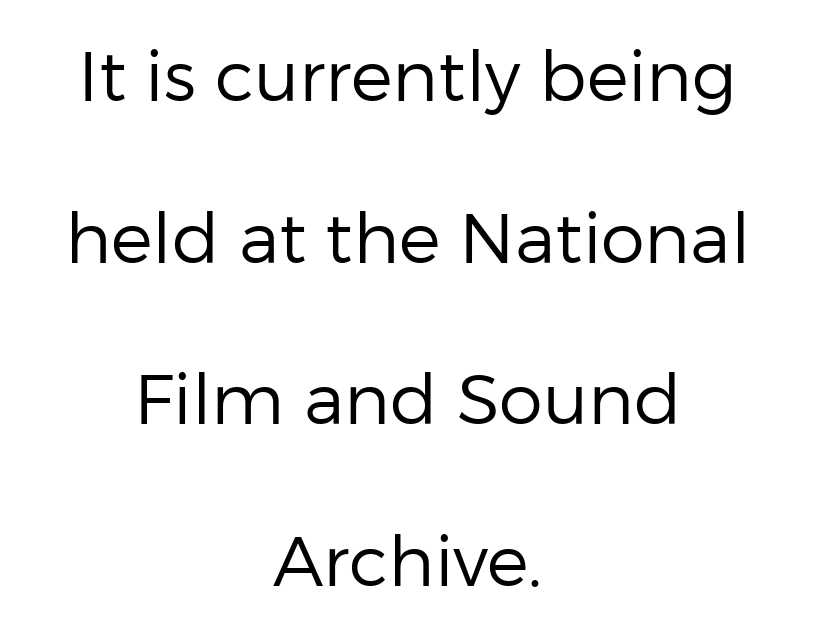
The image shows 70 px regular-weight sans-serif type, upright; set centered, loose line spacing (2.31x), normal letter spacing, not underlined; low stroke contrast and a medium x-height.
